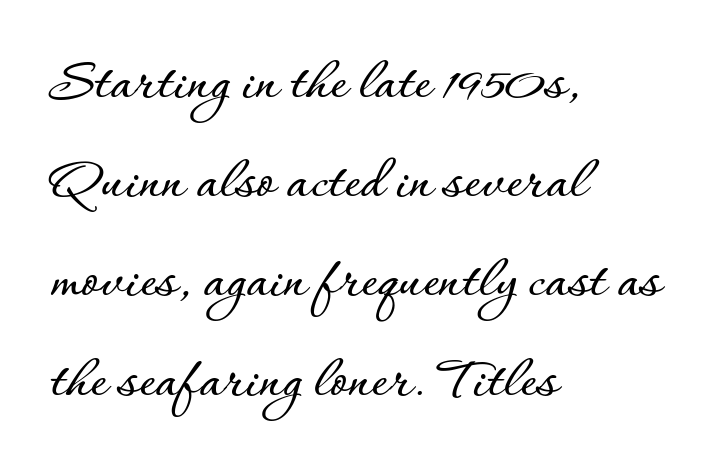
{"width": "normal", "stroke_contrast": "low", "x_height": "small", "monospaced": "no", "underline": "no", "align": "left", "line_spacing": "normal", "line_spacing_ratio": 1.6, "letter_spacing": "normal", "letter_spacing_em": 0.0, "glyph_px": 62}
